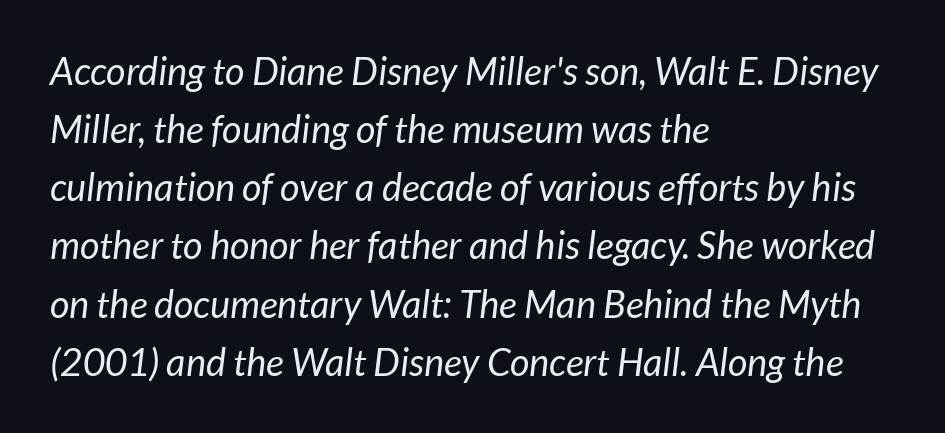
Q: Is the text bold? A: No.
Q: Is the typeface a serif or a sans-serif typeface? A: Sans-serif.
Q: Is the text underlined? A: No.
Q: How is the paragraph aligned? A: Left-aligned.
Q: Is the spacing between letters normal or unusually wide? A: Normal.
Q: Is the spacing between lines tight, normal or loose? A: Normal.
Q: Width (condensed, normal, or wide)? A: Normal.
Q: Stroke contrast? A: Low.
Q: x-height? A: Medium.
Q: Monospaced? A: No.
